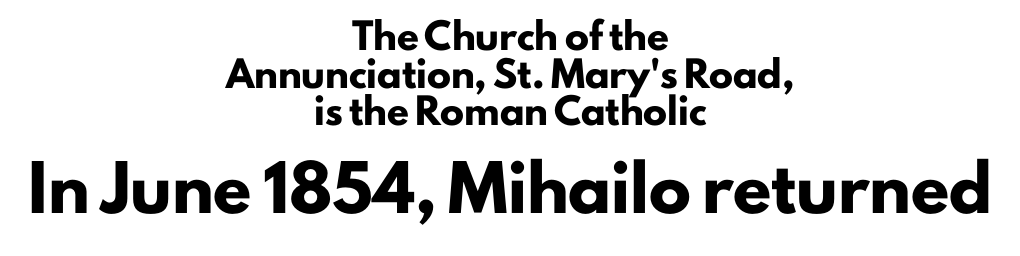
Q: Is the text bold? A: Yes.
Q: Is the text italic (slanted)? A: No, it is upright.
Q: Is the typeface a serif or a sans-serif typeface? A: Sans-serif.
Q: Is the text underlined? A: No.
Q: How is the paragraph aligned? A: Centered.
Q: Is the spacing between letters normal or unusually wide? A: Normal.
Q: Is the spacing between lines tight, normal or loose? A: Normal.
Q: Which block of text is set in a larger size, the first (top) or the second (bottom)? A: The second (bottom) one.
Q: Width (condensed, normal, or wide)? A: Normal.
Q: Stroke contrast? A: Low.
Q: x-height? A: Small.
Q: Monospaced? A: No.
